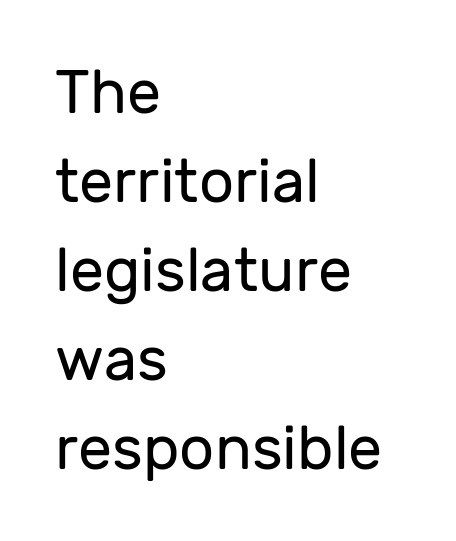
The image shows 61 px regular-weight sans-serif type, upright; set left-aligned, normal line spacing (1.46x), normal letter spacing, not underlined; low stroke contrast and a medium x-height.
